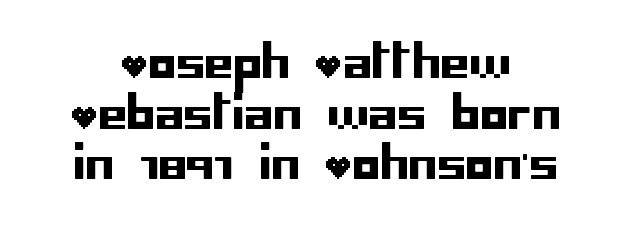
Q: Is the text italic (slanted)? A: No, it is upright.
Q: Is the typeface a serif or a sans-serif typeface? A: Sans-serif.
Q: Is the text underlined? A: No.
Q: How is the paragraph aligned? A: Centered.
Q: Is the spacing between letters normal or unusually wide? A: Normal.
Q: Is the spacing between lines tight, normal or loose? A: Tight.
Q: Width (condensed, normal, or wide)? A: Normal.
Q: Stroke contrast? A: Low.
Q: x-height? A: Large.
